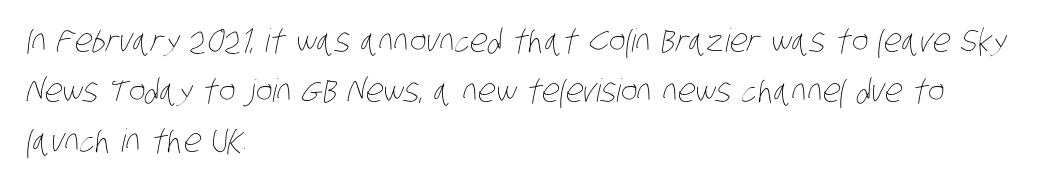
The space between consecutive lines is moderate. Caption: standard tracking, unaltered. The strokes carry an ordinary text weight at most. The gap between lines stays unmarked. Layout note: lines flush left.
